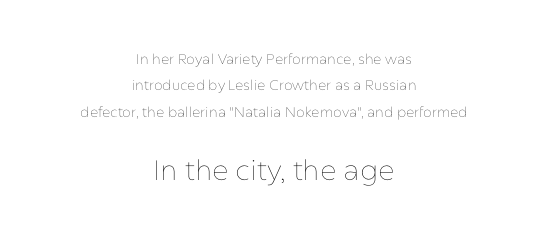
Q: Is the text bold? A: No.
Q: Is the text italic (slanted)? A: No, it is upright.
Q: Is the text underlined? A: No.
Q: How is the paragraph aligned? A: Centered.
Q: Is the spacing between letters normal or unusually wide? A: Normal.
Q: Which block of text is set in a larger size, the first (top) or the second (bottom)? A: The second (bottom) one.
Q: Width (condensed, normal, or wide)? A: Normal.
Q: Stroke contrast? A: Low.
Q: x-height? A: Medium.
Q: Monospaced? A: No.
